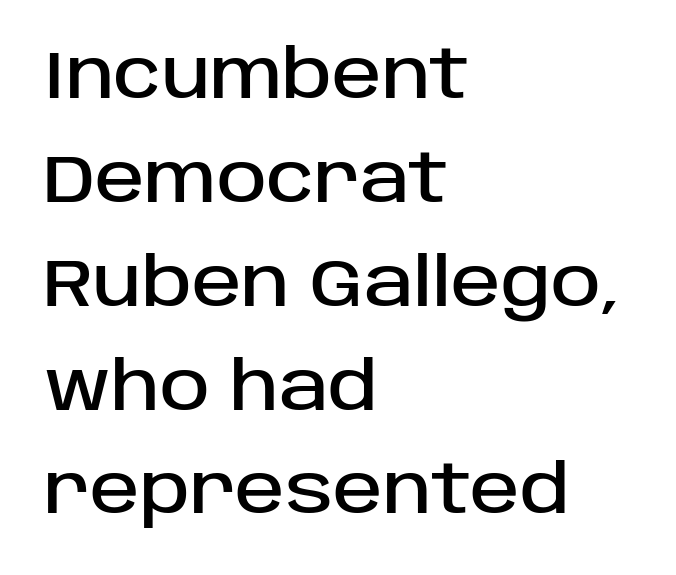
This sample has the flowing, uneven cadence of proportional lettering. The rag falls on the right side of this text block. Observe the absence of serifs on each vertical stroke in this sample. The zone under the glyphs is completely vacant. Characters follow at the spacing the type designer built in.
